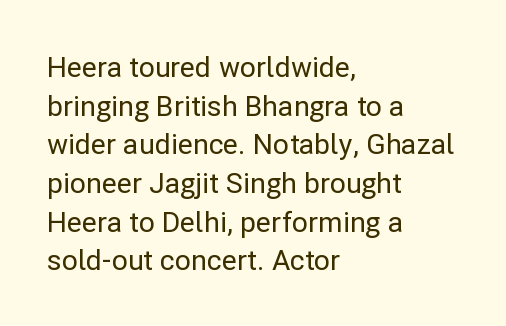
The image shows 28 px sans-serif type, upright; set left-aligned, normal line spacing (1.38x), normal letter spacing, not underlined; low stroke contrast and a medium x-height.
